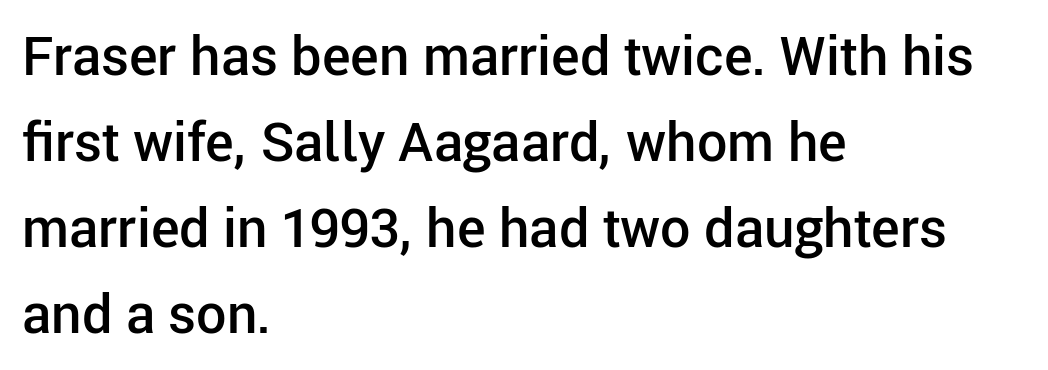
The rendering uses a moderate line-height, typical for paragraphs. One-word summary of the alignment: left. This is roman type, the default non-slanted kind. Glance below the letters and you will spot only blank space.
